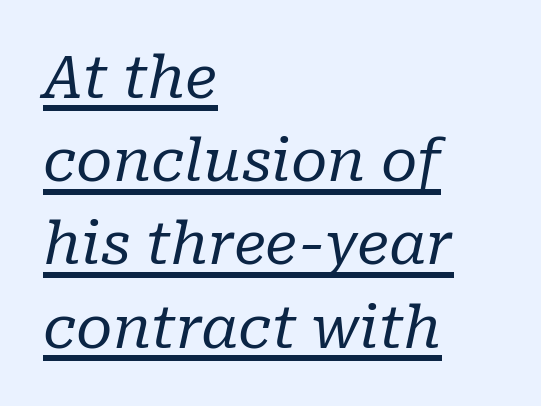
Q: Is the text bold? A: No.
Q: Is the text italic (slanted)? A: Yes, it leans right by about 10 degrees.
Q: Is the typeface a serif or a sans-serif typeface? A: Serif.
Q: Is the text underlined? A: Yes.
Q: How is the paragraph aligned? A: Left-aligned.
Q: Is the spacing between letters normal or unusually wide? A: Normal.
Q: Is the spacing between lines tight, normal or loose? A: Normal.
Q: Width (condensed, normal, or wide)? A: Normal.
Q: Stroke contrast? A: Low.
Q: x-height? A: Medium.
Q: Monospaced? A: No.
